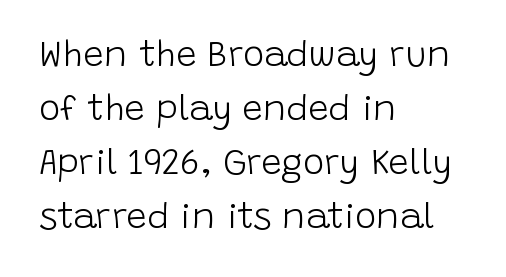
Typographically, this falls in the sans-serif category. Left-aligned paragraph, ragged on the right. Students, observe: this is what conventionally led text looks like. The characters are drawn with everyday or finer stroke widths. Descender tails drop into unmarked territory.
